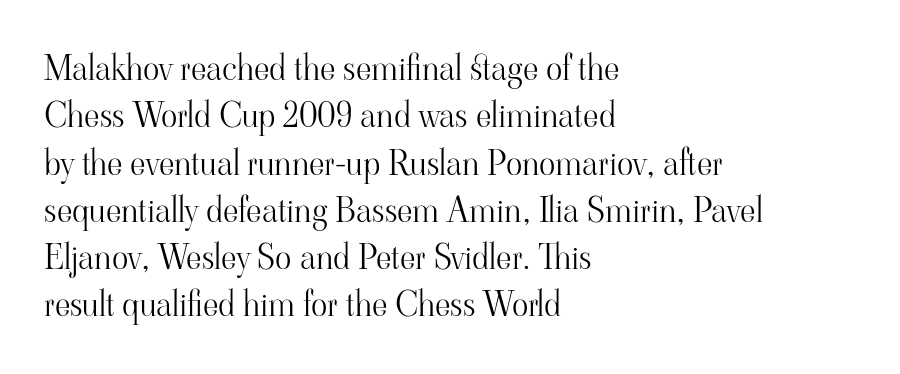
The image shows 34 px light serif type, upright; set left-aligned, normal line spacing (1.39x), normal letter spacing, not underlined; high stroke contrast and a small x-height.
